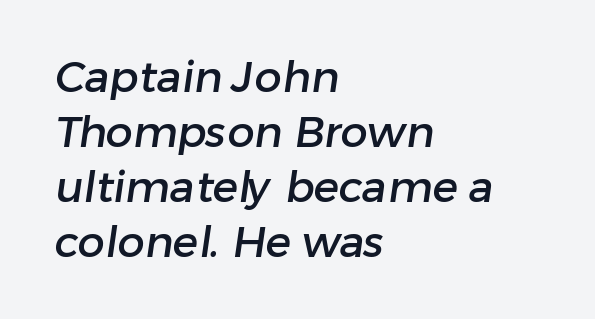
Descenders are the only things crossing below the line. Honestly, the letter spacing is just normal — you wouldn't notice it. Typeset ragged right — the left edge is the straight one. Reading down the column, the eye jumps a familiar distance to each next line.
